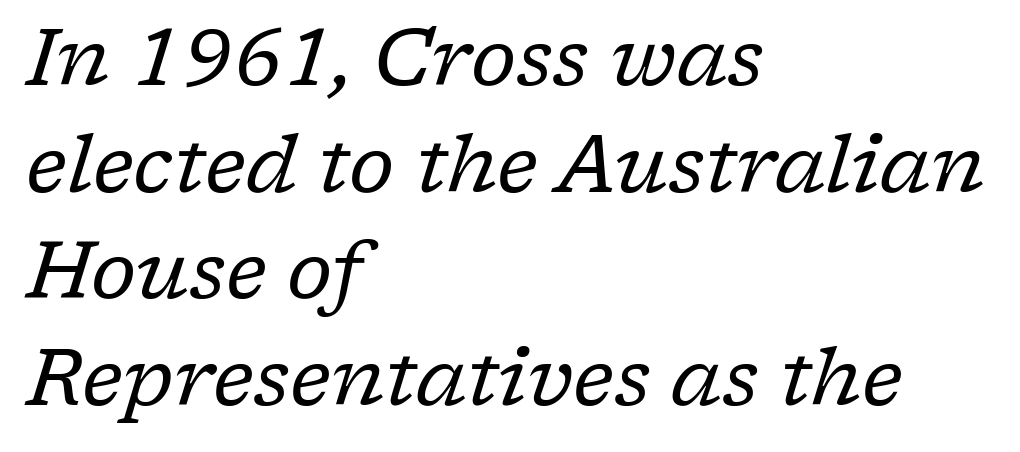
The image shows 79 px regular-weight serif type, italic (leaning right); set left-aligned, normal line spacing (1.35x), normal letter spacing, not underlined; low stroke contrast and a medium x-height.
